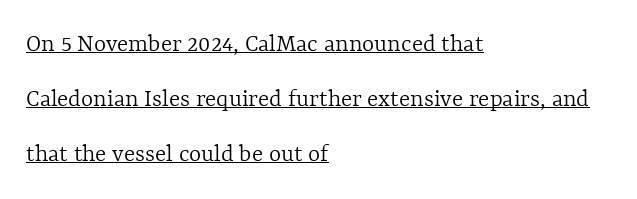
The ragged edge is on the right, which tells us the setting is flush left. Horizontal bands of white between lines are thick stripes. Style check: upright. What decoration does the sample have? An underline.
